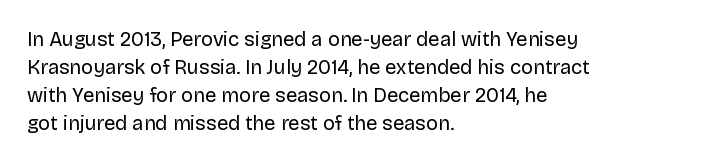
Q: Is the text bold? A: No.
Q: Is the text italic (slanted)? A: No, it is upright.
Q: Is the text underlined? A: No.
Q: How is the paragraph aligned? A: Left-aligned.
Q: Is the spacing between letters normal or unusually wide? A: Normal.
Q: Is the spacing between lines tight, normal or loose? A: Normal.
